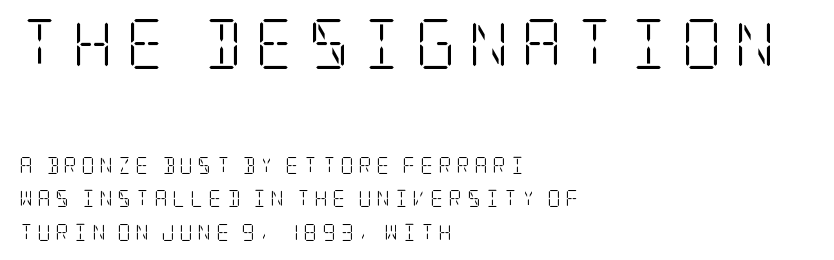
Is there any slant? The stems are plumb. Caption: expanded tracking, letters set apart. In terms of letterform style, serifs are clearly present. This rendering features lettering with no underline.
